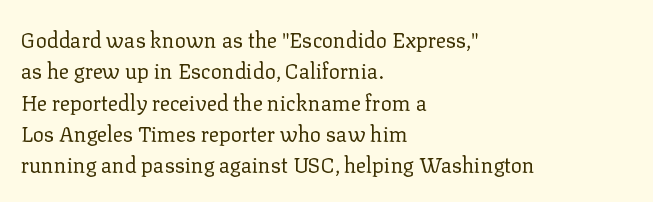
The image shows 21 px text type, upright; set left-aligned, normal line spacing (1.49x), normal letter spacing, not underlined.
